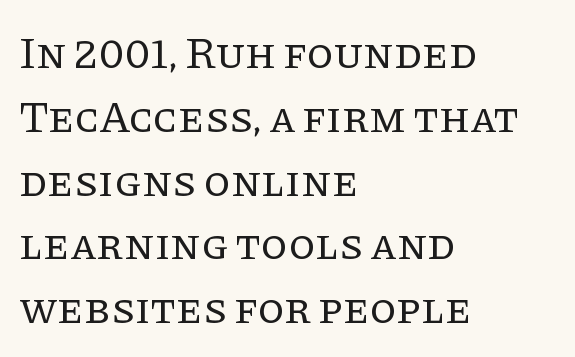
Descenders hang freely into open space. A normal amount of white space separates one row of letters from the next. The axis of the letterforms is exactly vertical. The type is set solid horizontally, with unmodified tracking. The strokes carry an ordinary text weight at most. The passage shown is typed in a proportional face where columns would drift.
